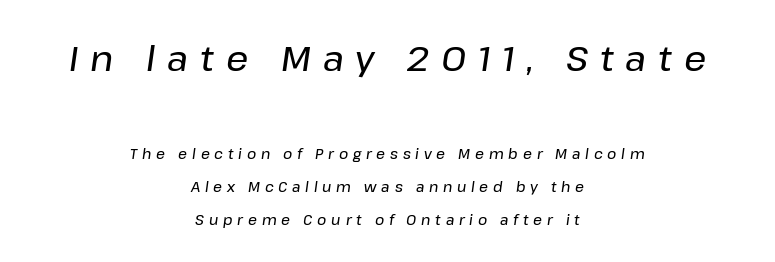
Q: Is the text italic (slanted)? A: Yes, it leans right by about 8 degrees.
Q: Is the text underlined? A: No.
Q: How is the paragraph aligned? A: Centered.
Q: Is the spacing between letters normal or unusually wide? A: Unusually wide.
Q: Is the spacing between lines tight, normal or loose? A: Loose.
Q: Which block of text is set in a larger size, the first (top) or the second (bottom)? A: The first (top) one.
Q: Width (condensed, normal, or wide)? A: Normal.
Q: Stroke contrast? A: Low.
Q: x-height? A: Medium.
Q: Monospaced? A: No.
